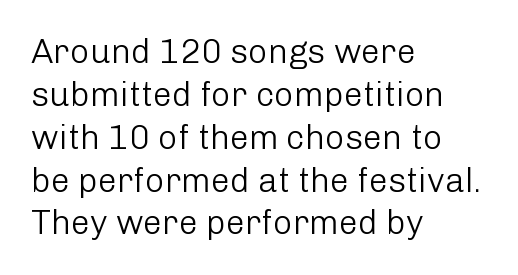
The image shows 34 px light sans-serif type, upright; set left-aligned, normal line spacing (1.26x), normal letter spacing, not underlined; low stroke contrast and a medium x-height.
